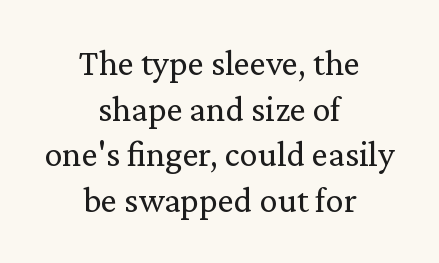
{"serif": "yes", "italic": "no", "bold": "no", "weight": "regular", "width": "normal", "stroke_contrast": "medium", "x_height": "medium", "monospaced": "no", "underline": "no", "align": "center", "line_spacing": "normal", "line_spacing_ratio": 1.27, "letter_spacing": "normal", "letter_spacing_em": 0.0, "glyph_px": 36}
